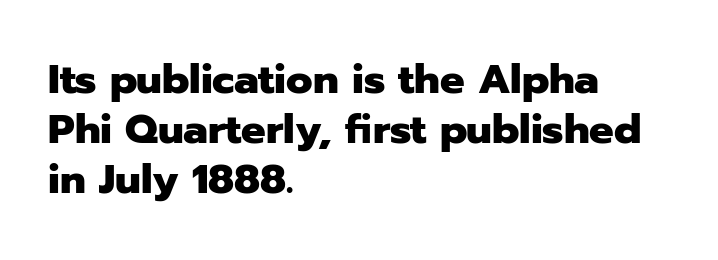
The glyphs are unaccompanied by any horizontal stroke below them. Every row of glyphs begins at an identical x-position on the left. You could not count columns in this text — the font is proportionally spaced. Chunky letters — that's bold for sure. The text was rendered using a sans face with plain stroke endings.
